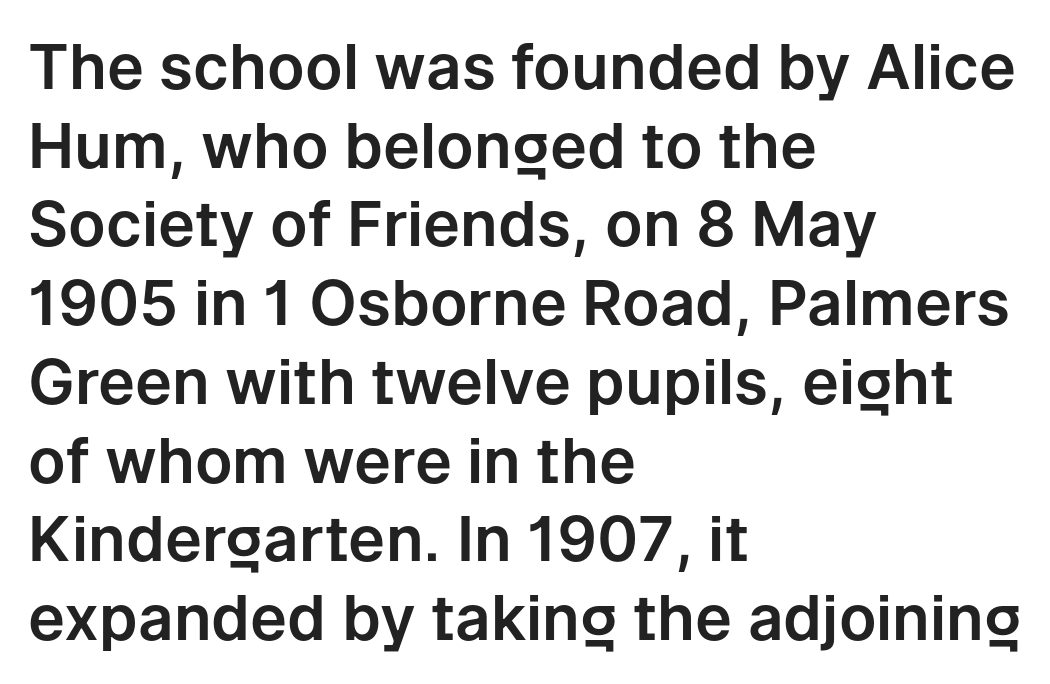
{"serif": "no", "italic": "no", "width": "normal", "stroke_contrast": "low", "x_height": "medium", "monospaced": "no", "underline": "no", "align": "left", "line_spacing": "normal", "line_spacing_ratio": 1.27, "letter_spacing": "normal", "letter_spacing_em": 0.0, "glyph_px": 62}
